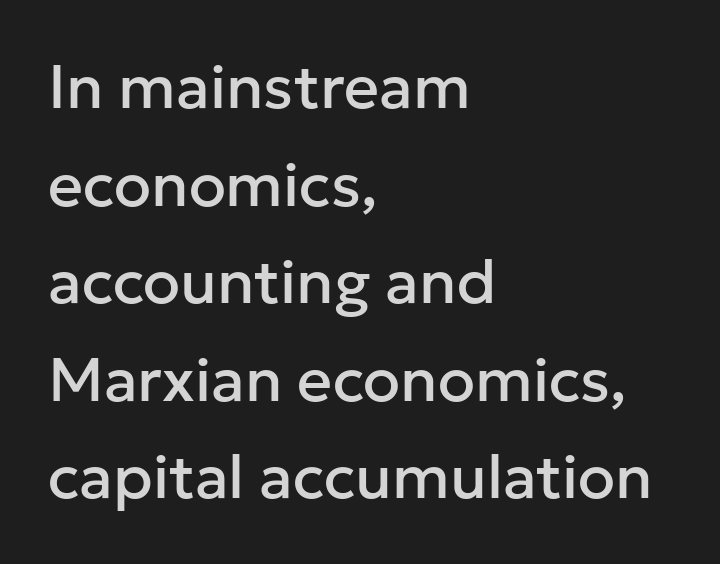
Normally led — the rows are evenly, conventionally spaced. The letters sit at their default tracking, neither squeezed nor spread. The zone under the glyphs is completely vacant. The lines in this sample share a left origin and differ only in where they stop. The passage shown is typed in a proportional face where columns would drift. Tall strokes in this sample are plumb rather than angled.
